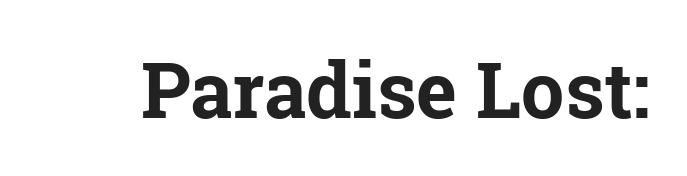
Each letter's strokes conclude with small projecting serifs. A typesetter would call this zero additional tracking. Type without underlining. In terms of posture, this sample is upright. The characters look thick and weighty, a clear bold.
